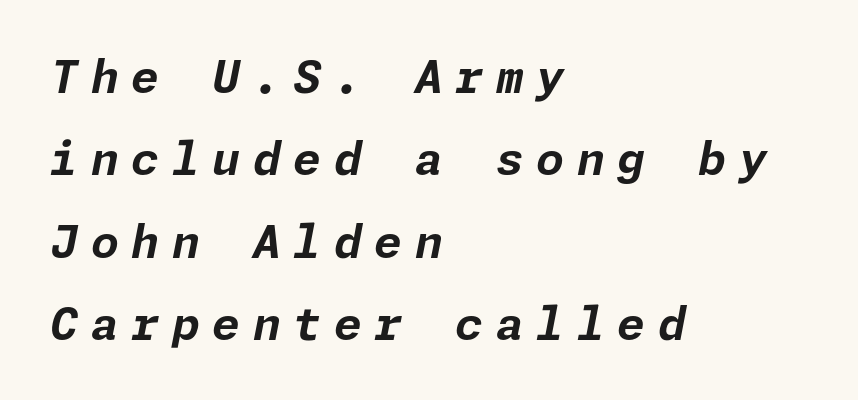
Is the letter spacing exaggerated? Yes — the characters are pushed far apart. Layout note: lines flush left. This is heavy type, rendered in bold. Beneath every word, the page is bare. Slant detected: the letters are inclined.
